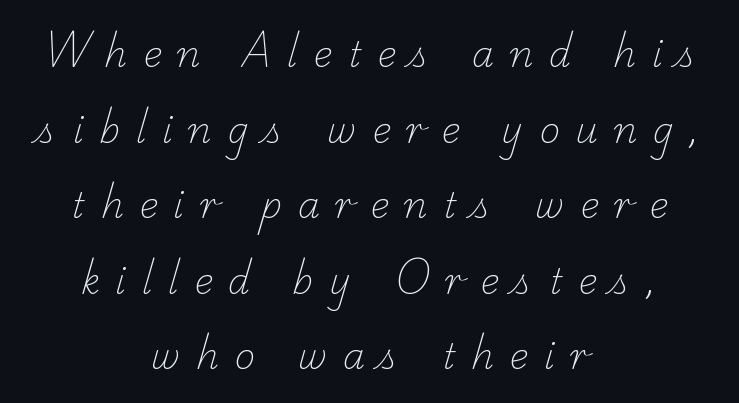
The image shows 35 px light serif type; set centered, loose line spacing (2.16x), unusually wide letter spacing (+0.45 em), not underlined; low stroke contrast and a small x-height.
